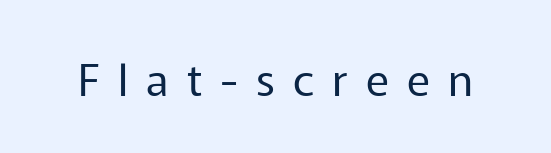
Q: Is the text bold? A: No.
Q: Is the text italic (slanted)? A: No, it is upright.
Q: Is the typeface a serif or a sans-serif typeface? A: Sans-serif.
Q: Is the text underlined? A: No.
Q: Is the spacing between letters normal or unusually wide? A: Unusually wide.
Q: Width (condensed, normal, or wide)? A: Normal.
Q: Stroke contrast? A: Low.
Q: x-height? A: Medium.
Q: Monospaced? A: No.
